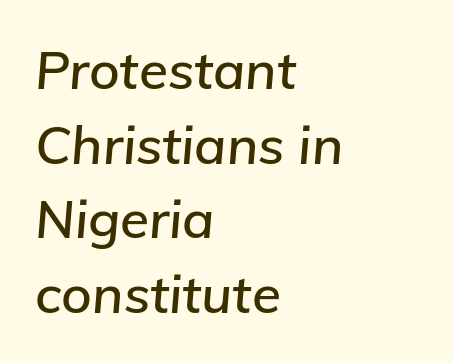
{"italic": "yes", "lean": "right", "slant_degrees": 5, "width": "normal", "stroke_contrast": "low", "x_height": "medium", "monospaced": "no", "underline": "no", "align": "left", "line_spacing": "normal", "line_spacing_ratio": 1.41, "letter_spacing": "normal", "letter_spacing_em": 0.0, "glyph_px": 53}
